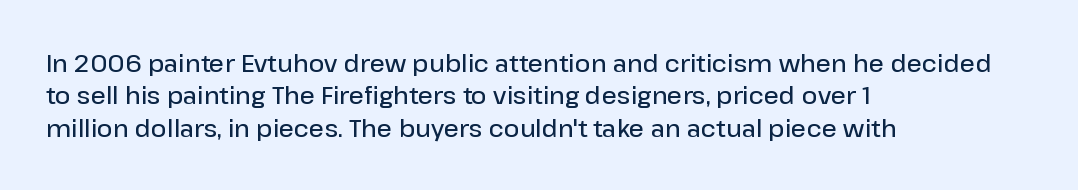
Does the leading feel generous? No, just average. Words float on clear page, feet unadorned. These lines carry some extra weight — a demibold, not a full bold. A classic flush-left, rag-right setting is used for this passage. The letters sit at their default tracking, neither squeezed nor spread.
